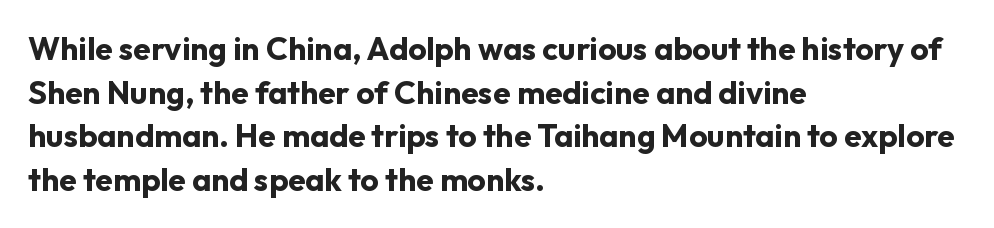
{"serif": "no", "italic": "no", "bold": "yes", "weight": "bold", "width": "normal", "stroke_contrast": "low", "x_height": "medium", "monospaced": "no", "underline": "no", "align": "left", "line_spacing": "normal", "line_spacing_ratio": 1.36, "letter_spacing": "normal", "letter_spacing_em": 0.0, "glyph_px": 32}
